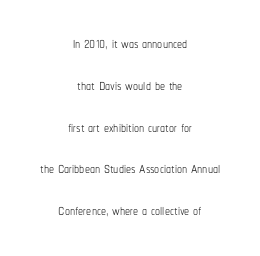
Q: Is the text bold? A: No.
Q: Is the text italic (slanted)? A: No, it is upright.
Q: Is the text underlined? A: No.
Q: How is the paragraph aligned? A: Centered.
Q: Is the spacing between letters normal or unusually wide? A: Normal.
Q: Is the spacing between lines tight, normal or loose? A: Loose.
